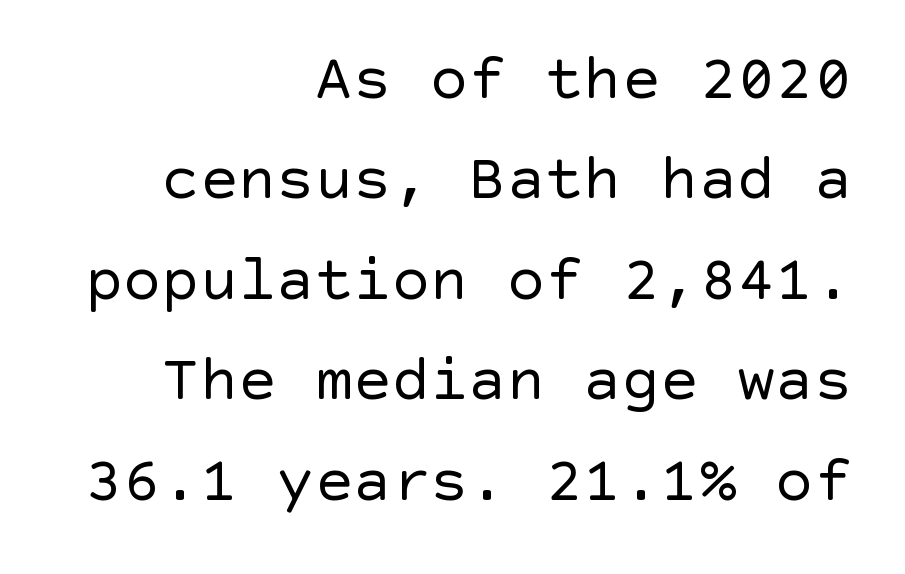
{"serif": "no", "italic": "no", "bold": "no", "weight": "regular", "width": "normal", "x_height": "large", "underline": "no", "align": "right", "line_spacing": "normal", "line_spacing_ratio": 1.57, "letter_spacing": "normal", "letter_spacing_em": 0.0, "glyph_px": 64}
